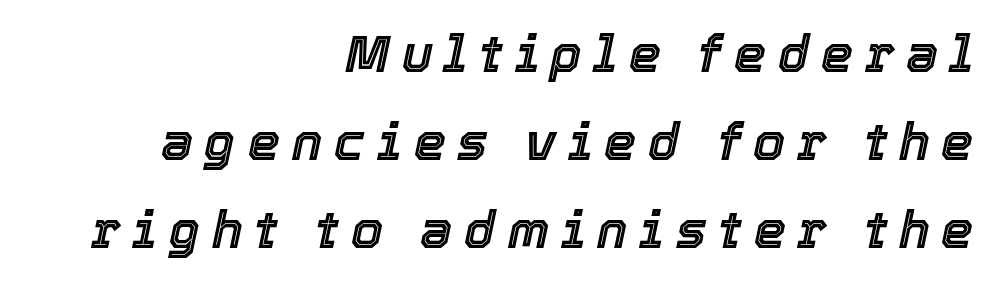
Q: Is the text italic (slanted)? A: Yes, it leans right by about 12 degrees.
Q: Is the text underlined? A: No.
Q: How is the paragraph aligned? A: Right-aligned.
Q: Is the spacing between letters normal or unusually wide? A: Unusually wide.
Q: Width (condensed, normal, or wide)? A: Normal.
Q: x-height? A: Medium.
Q: Monospaced? A: No.
